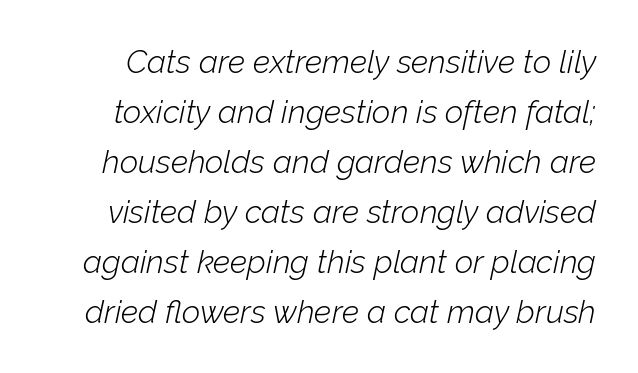
The image shows 32 px light type, italic (leaning right); set normal line spacing (1.56x), normal letter spacing, not underlined; low stroke contrast and a medium x-height.
